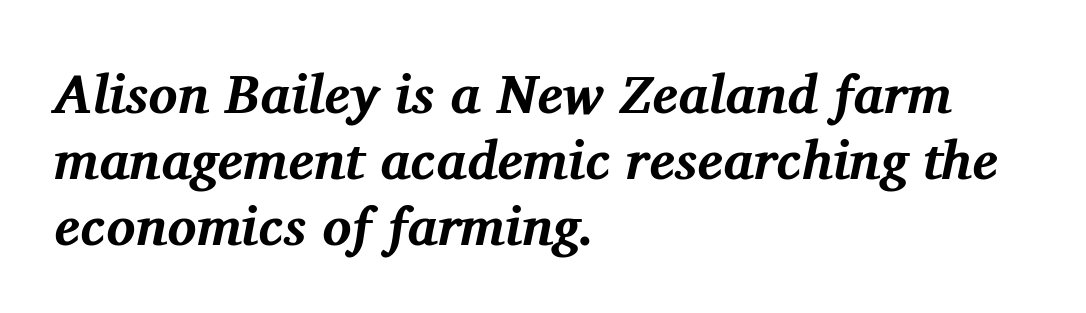
The image shows 54 px bold serif type, italic (leaning right); set left-aligned, line spacing 1.22x, normal letter spacing, not underlined; medium stroke contrast and a medium x-height.
